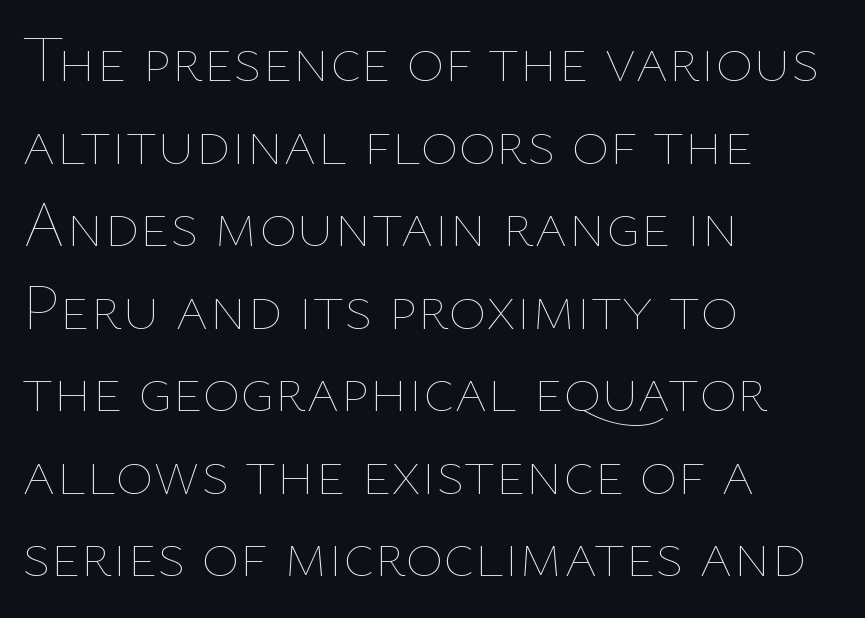
The string is rendered with underlining switched off. If you measured baseline to baseline, you'd find a middling distance. Does the copy run flush right? No — it runs flush left. Think standard paragraph weight, or any step lighter than that. Note the varied advance widths — an 'i' is clearly narrower than an 'm'. Quick note: not italic, upright.
